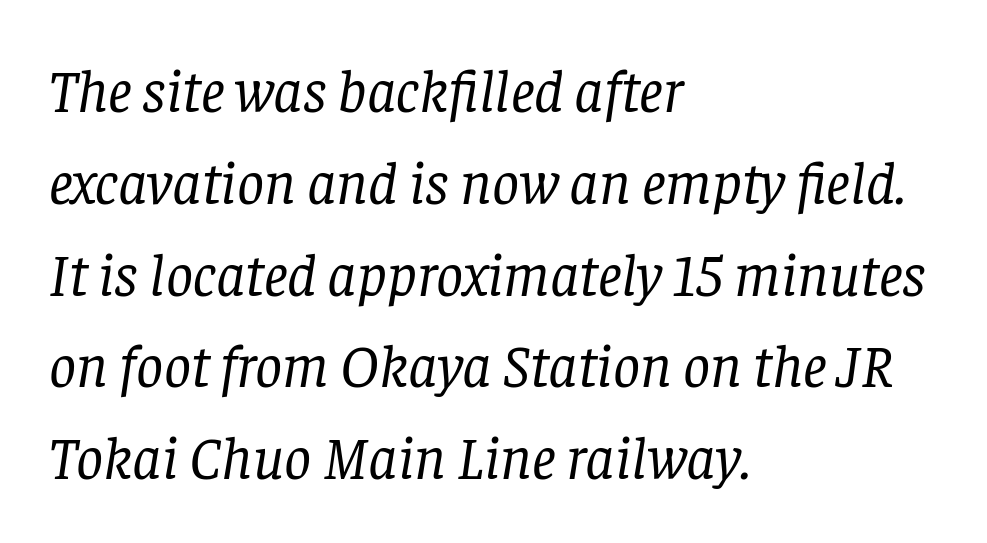
The image shows 60 px regular-weight serif type, italic (leaning right); set left-aligned, normal line spacing (1.53x), normal letter spacing, not underlined; low stroke contrast and a large x-height.
